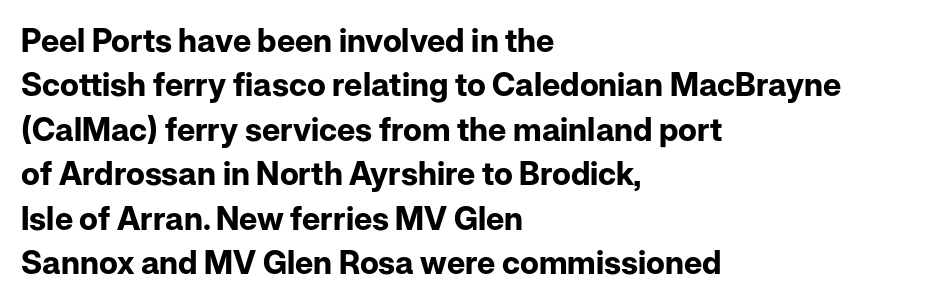
{"serif": "no", "italic": "no", "bold": "yes", "weight": "bold", "width": "normal", "stroke_contrast": "low", "x_height": "medium", "monospaced": "no", "underline": "no", "align": "left", "line_spacing": "normal", "line_spacing_ratio": 1.39, "letter_spacing": "normal", "letter_spacing_em": 0.0, "glyph_px": 32}
